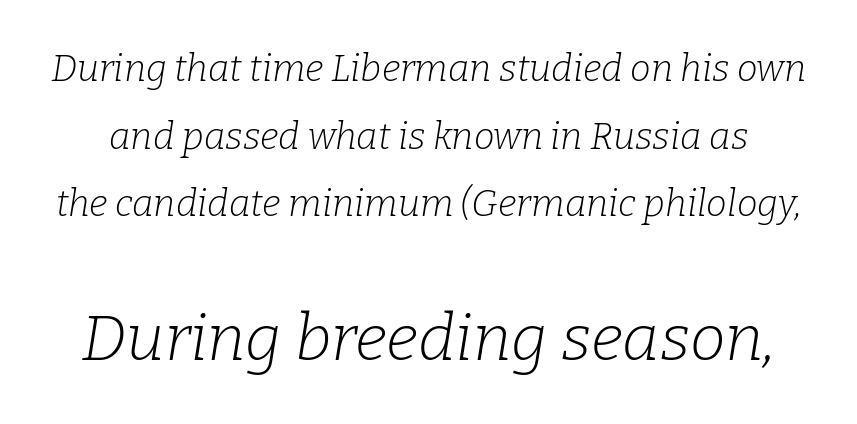
The image shows 64 px light serif type, italic (leaning right); set line spacing 1.83x, normal letter spacing, not underlined; the second (bottom) block is 1.73x larger; low stroke contrast and a medium x-height.
